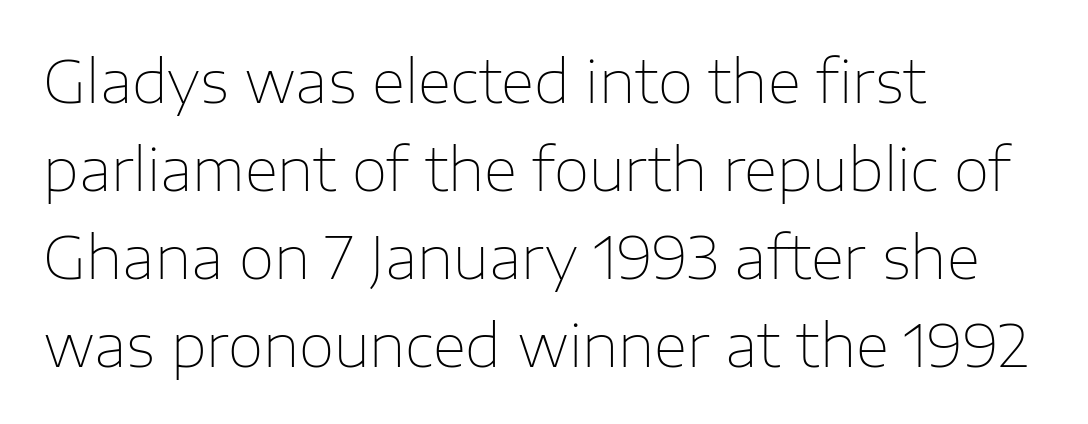
The image shows 58 px thin sans-serif type, upright; set left-aligned, normal line spacing (1.52x), normal letter spacing, not underlined; low stroke contrast and a medium x-height.
